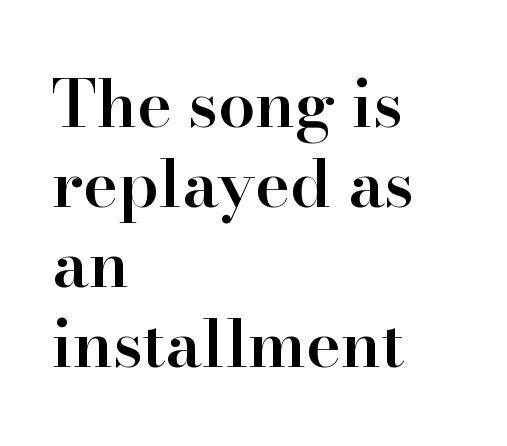
In CSS terms this would be text-align: left. This rendering features lettering with no underline. Small tapered or slab feet sit at the stroke ends, so this counts as serif. This sample uses an upright cut, with every glyph sitting square on the baseline. Note the varied advance widths — an 'i' is clearly narrower than an 'm'. This is the in-between weight designers call semibold or demi.
